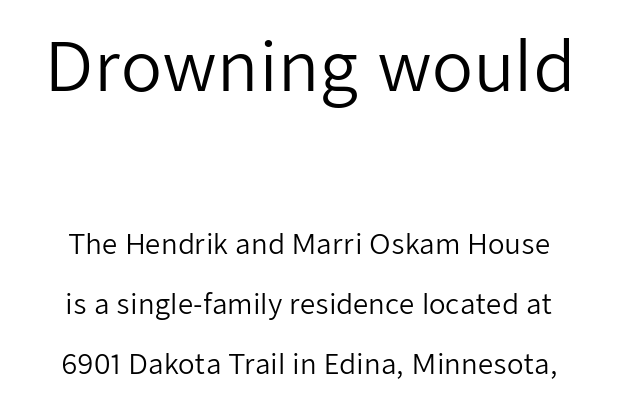
The image shows 67 px regular-weight sans-serif type, upright; set loose line spacing (2.22x), normal letter spacing, not underlined; the first (top) block is 2.48x larger; low stroke contrast and a medium x-height.
